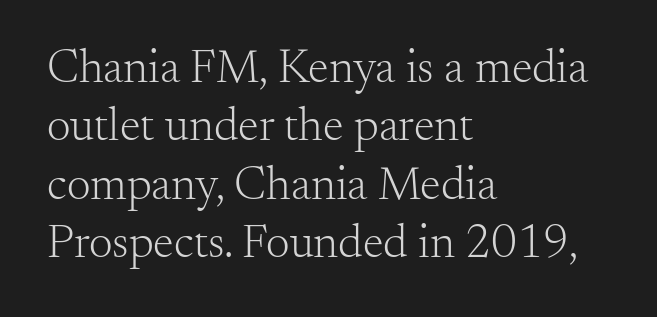
The strip under each line holds only bare page. Line beginnings align vertically; line endings do not. Character widths vary here, with narrow letters taking less room than wide ones. No extra ink here — the face is not bold.
